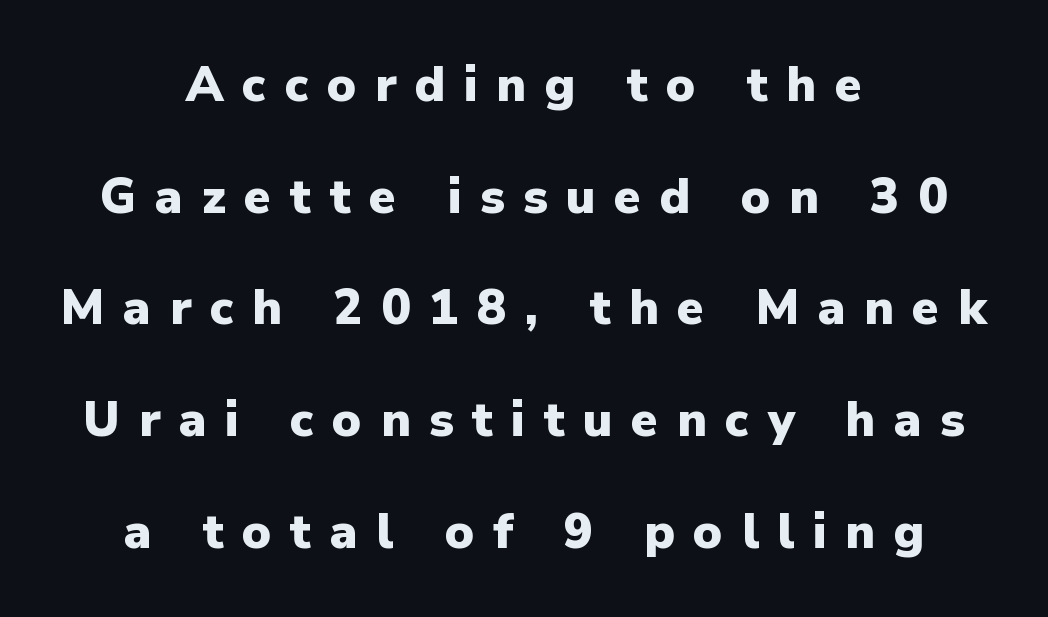
{"serif": "no", "italic": "no", "bold": "yes", "weight": "heavy", "width": "normal", "stroke_contrast": "low", "x_height": "medium", "monospaced": "no", "underline": "no", "align": "center", "line_spacing": "loose", "line_spacing_ratio": 2.28, "letter_spacing": "wide", "letter_spacing_em": 0.38, "glyph_px": 49}
